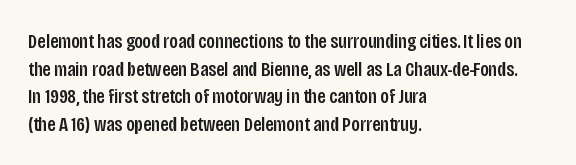
The image shows 21 px text type, upright; set left-aligned, normal line spacing (1.31x), normal letter spacing, not underlined.
